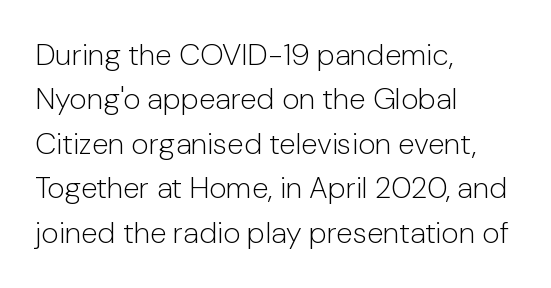
Q: Is the text bold? A: No.
Q: Is the text italic (slanted)? A: No, it is upright.
Q: Is the typeface a serif or a sans-serif typeface? A: Sans-serif.
Q: Is the text underlined? A: No.
Q: How is the paragraph aligned? A: Left-aligned.
Q: Is the spacing between letters normal or unusually wide? A: Normal.
Q: Is the spacing between lines tight, normal or loose? A: Normal.
Q: Width (condensed, normal, or wide)? A: Normal.
Q: Stroke contrast? A: Low.
Q: x-height? A: Medium.
Q: Monospaced? A: No.
